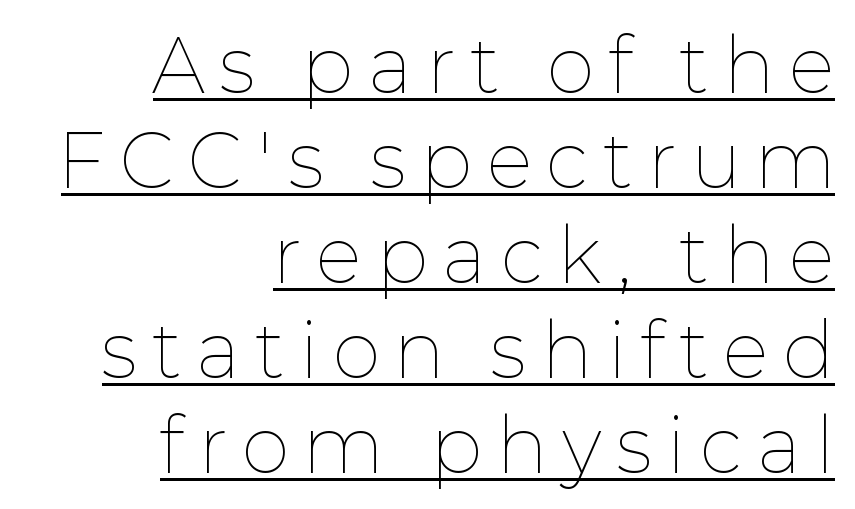
The image shows 73 px thin type, upright; set right-aligned, normal line spacing (1.3x), unusually wide letter spacing (+0.22 em), underlined; low stroke contrast and a medium x-height.
